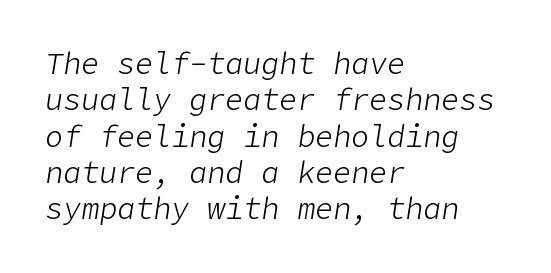
The type is set solid horizontally, with unmodified tracking. The strokes carry an ordinary text weight at most. In terms of posture, this sample is oblique. This sample is left-justified, so line endings fall wherever the words run out.
